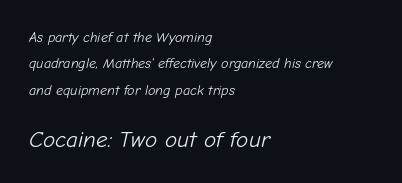
The strokes carry an ordinary text weight at most. This rendering leaves character spacing at its baseline value. Is the block centered? No — it sits flush against the left margin. Small over large — that's the arrangement of the two blocks here. The lettering tilts uniformly, giving the passage an italic look.
